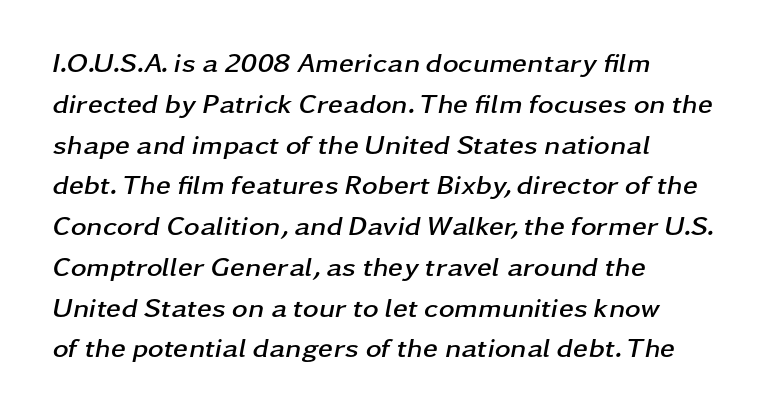
The image shows 27 px bold type, italic (leaning right); set left-aligned, normal line spacing (1.51x), normal letter spacing, not underlined.
